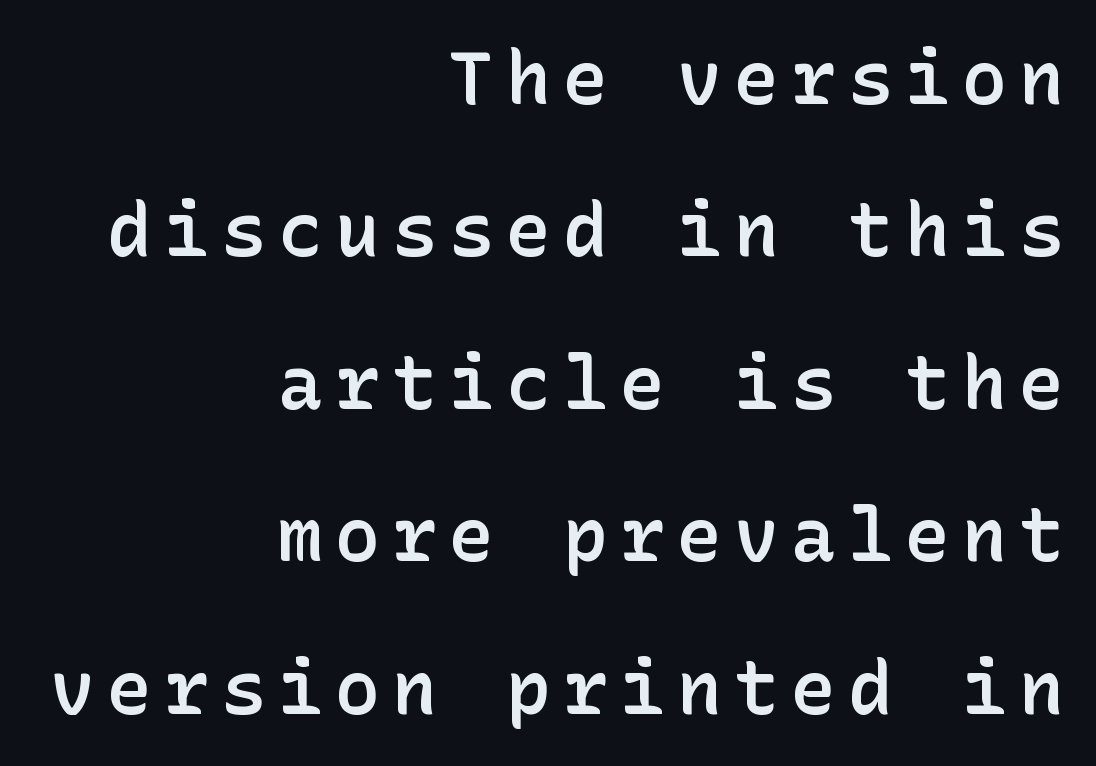
Q: Is the text bold? A: Semi-bold.
Q: Is the text italic (slanted)? A: No, it is upright.
Q: Is the typeface a serif or a sans-serif typeface? A: Sans-serif.
Q: Is the text underlined? A: No.
Q: How is the paragraph aligned? A: Right-aligned.
Q: Is the spacing between lines tight, normal or loose? A: Loose.
Q: Width (condensed, normal, or wide)? A: Normal.
Q: Stroke contrast? A: Low.
Q: x-height? A: Medium.
